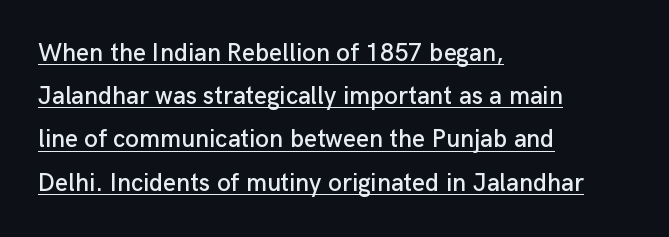
Q: Is the text italic (slanted)? A: No, it is upright.
Q: Is the text underlined? A: Yes.
Q: How is the paragraph aligned? A: Left-aligned.
Q: Is the spacing between letters normal or unusually wide? A: Normal.
